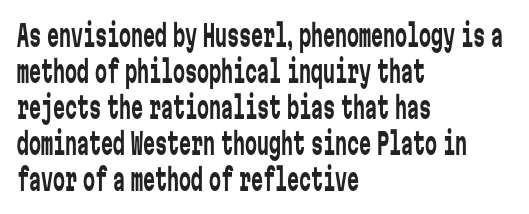
{"serif": "no", "italic": "no", "bold": "no", "weight": "regular", "width": "condensed", "stroke_contrast": "low", "x_height": "medium", "monospaced": "yes", "underline": "no", "align": "left", "line_spacing_ratio": 1.2, "letter_spacing": "normal", "letter_spacing_em": 0.0, "glyph_px": 30}
